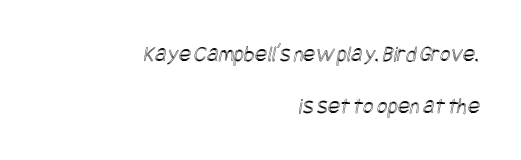
The image shows 23 px text type; set right-aligned, loose line spacing (2.25x), normal letter spacing, not underlined.
